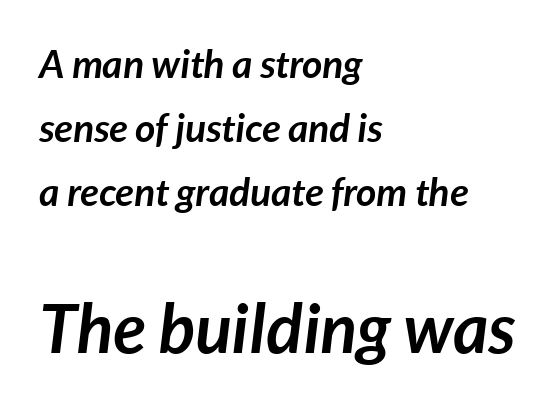
Glyph-to-glyph distance matches everyday printed text. The text carries the slant typical of an italic or oblique font. Does the bottom block carry the larger type? Yes, it does. This sample has the flowing, uneven cadence of proportional lettering. Casual observation: everything's shoved over to the left.
